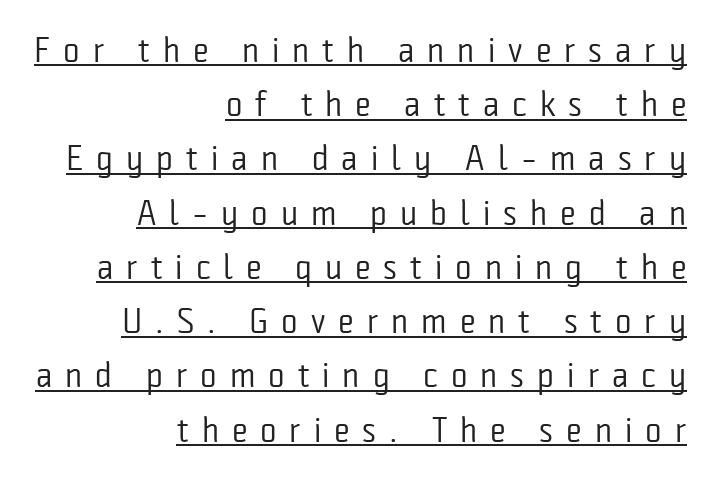
Q: Is the text bold? A: No.
Q: Is the text italic (slanted)? A: No, it is upright.
Q: Is the typeface a serif or a sans-serif typeface? A: Sans-serif.
Q: Is the text underlined? A: Yes.
Q: How is the paragraph aligned? A: Right-aligned.
Q: Is the spacing between letters normal or unusually wide? A: Unusually wide.
Q: Is the spacing between lines tight, normal or loose? A: Normal.
Q: Width (condensed, normal, or wide)? A: Condensed.
Q: Stroke contrast? A: Low.
Q: x-height? A: Medium.
Q: Monospaced? A: No.
